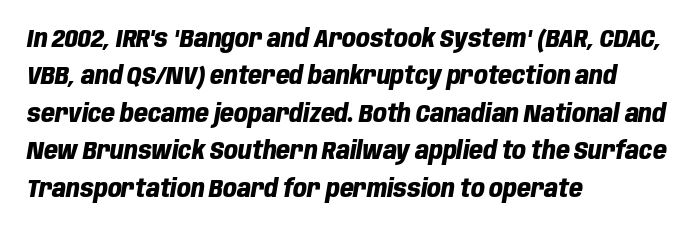
Q: Is the text bold? A: Yes.
Q: Is the text italic (slanted)? A: Yes, it leans right by about 10 degrees.
Q: Is the text underlined? A: No.
Q: How is the paragraph aligned? A: Left-aligned.
Q: Is the spacing between letters normal or unusually wide? A: Normal.
Q: Is the spacing between lines tight, normal or loose? A: Normal.
